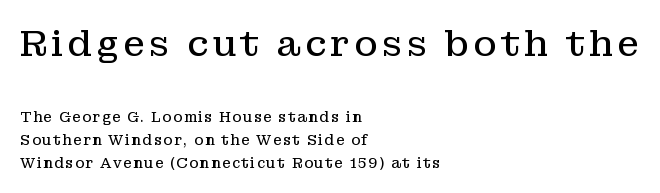
{"serif": "yes", "italic": "no", "bold": "no", "weight": "regular", "width": "normal", "stroke_contrast": "low", "x_height": "medium", "monospaced": "no", "underline": "no", "align": "left", "line_spacing": "normal", "line_spacing_ratio": 1.64, "larger_block": "first", "size_ratio": 2.57, "glyph_px": 36}
